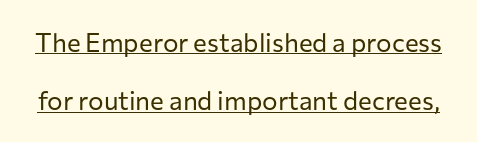
Q: Is the text bold? A: No.
Q: Is the text italic (slanted)? A: No, it is upright.
Q: Is the text underlined? A: Yes.
Q: Is the spacing between letters normal or unusually wide? A: Normal.
Q: Is the spacing between lines tight, normal or loose? A: Loose.
